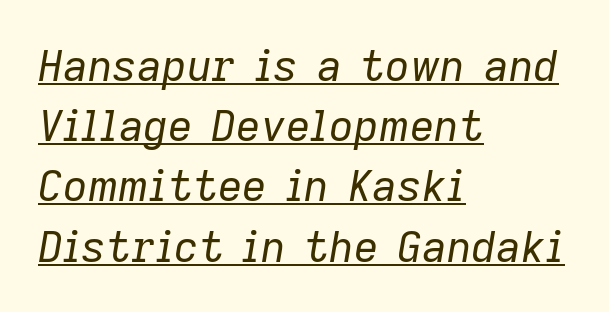
{"italic": "yes", "lean": "right", "slant_degrees": 9, "bold": "no", "weight": "regular", "width": "normal", "stroke_contrast": "low", "x_height": "medium", "monospaced": "no", "underline": "yes", "align": "left", "line_spacing": "normal", "line_spacing_ratio": 1.4, "letter_spacing": "normal", "letter_spacing_em": 0.0, "glyph_px": 43}
